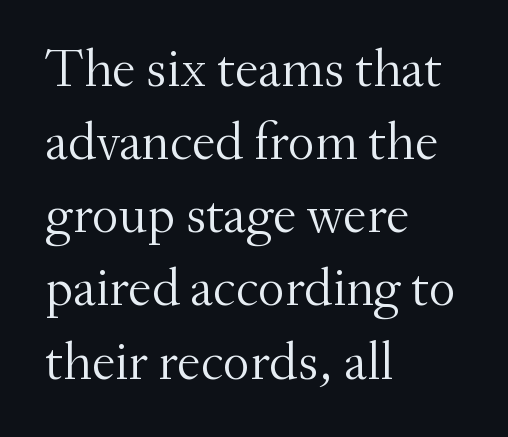
Q: Is the text bold? A: No.
Q: Is the text italic (slanted)? A: No, it is upright.
Q: Is the typeface a serif or a sans-serif typeface? A: Serif.
Q: Is the text underlined? A: No.
Q: How is the paragraph aligned? A: Left-aligned.
Q: Is the spacing between letters normal or unusually wide? A: Normal.
Q: Is the spacing between lines tight, normal or loose? A: Normal.
Q: Width (condensed, normal, or wide)? A: Normal.
Q: Stroke contrast? A: Medium.
Q: x-height? A: Small.
Q: Monospaced? A: No.
